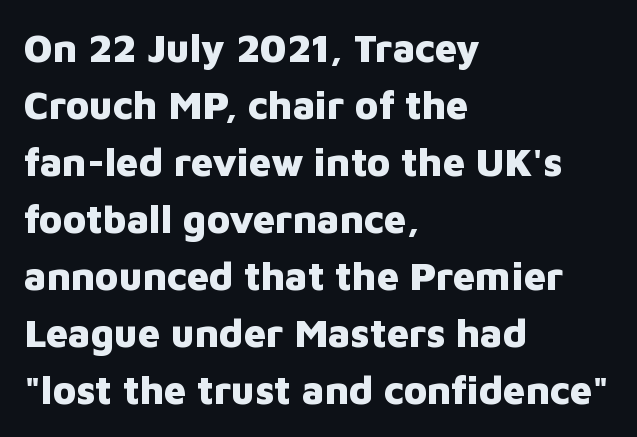
Q: Is the text bold? A: Yes.
Q: Is the text italic (slanted)? A: No, it is upright.
Q: Is the typeface a serif or a sans-serif typeface? A: Sans-serif.
Q: Is the text underlined? A: No.
Q: How is the paragraph aligned? A: Left-aligned.
Q: Is the spacing between letters normal or unusually wide? A: Normal.
Q: Is the spacing between lines tight, normal or loose? A: Normal.
Q: Width (condensed, normal, or wide)? A: Normal.
Q: Stroke contrast? A: Low.
Q: x-height? A: Medium.
Q: Monospaced? A: No.
